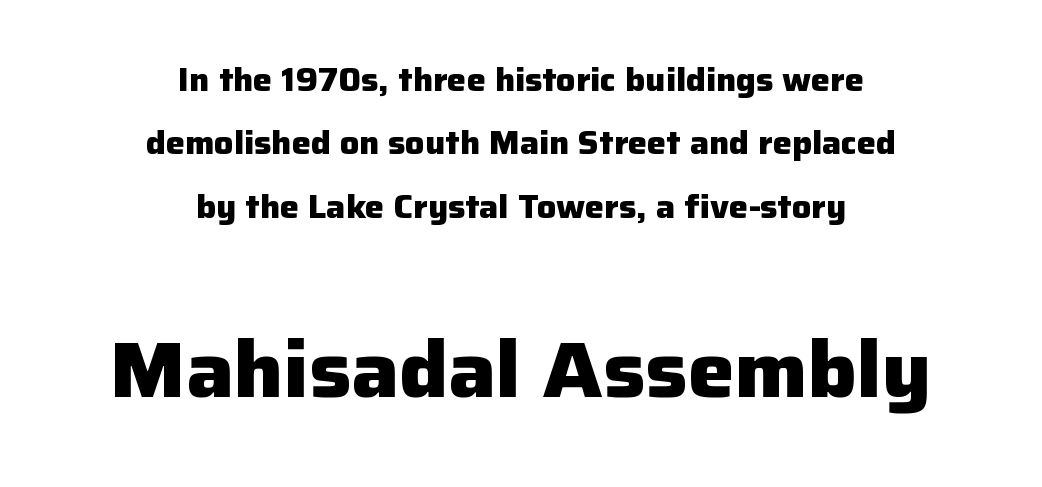
{"serif": "no", "italic": "no", "bold": "yes", "weight": "heavy", "width": "normal", "stroke_contrast": "low", "x_height": "medium", "monospaced": "no", "underline": "no", "align": "center", "line_spacing": "loose", "line_spacing_ratio": 1.98, "letter_spacing": "normal", "letter_spacing_em": 0.0, "larger_block": "second", "size_ratio": 2.47, "glyph_px": 79}
